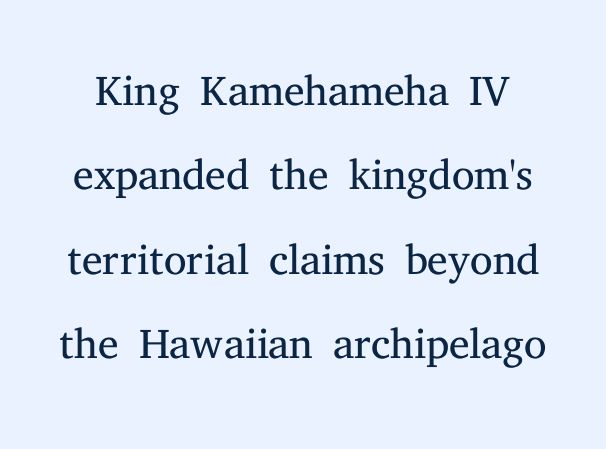
A typesetter would call this leading conventional body-copy spacing. The tracking reads as untouched default to a designer's eye. Note the varied advance widths — an 'i' is clearly narrower than an 'm'. Stem width sits at or under what a default text font uses.
